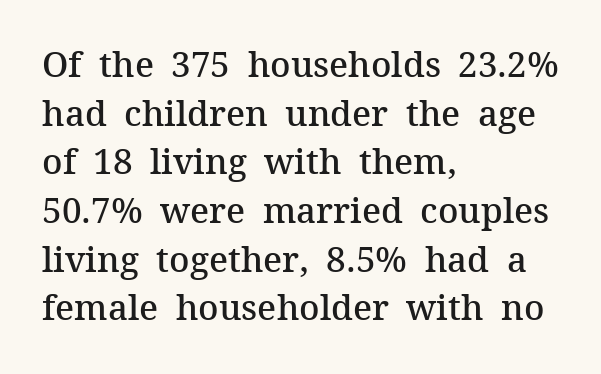
{"serif": "yes", "italic": "no", "bold": "semi", "weight": "semibold", "width": "normal", "stroke_contrast": "medium", "x_height": "medium", "monospaced": "no", "underline": "no", "align": "left", "line_spacing": "normal", "line_spacing_ratio": 1.39, "letter_spacing": "normal", "letter_spacing_em": 0.0, "glyph_px": 35}
